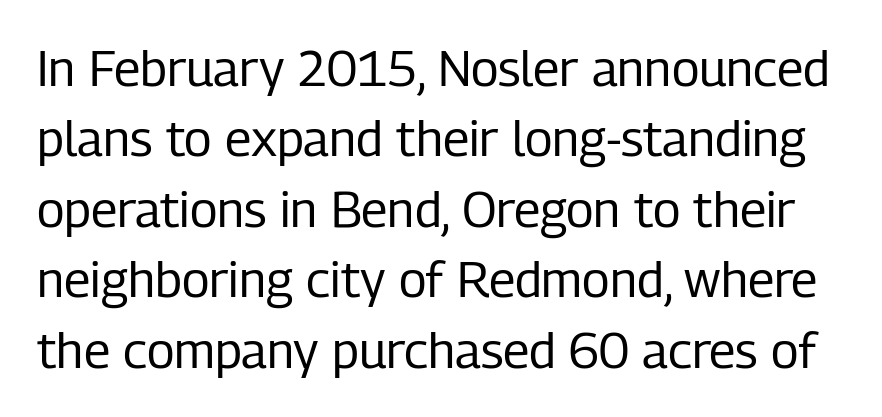
Style check: upright. Font category for this specimen: sans-serif. This is not heavy type; no bold has been used. The area under the type is left untouched. How would I describe the line gaps? Plain and ordinary.
